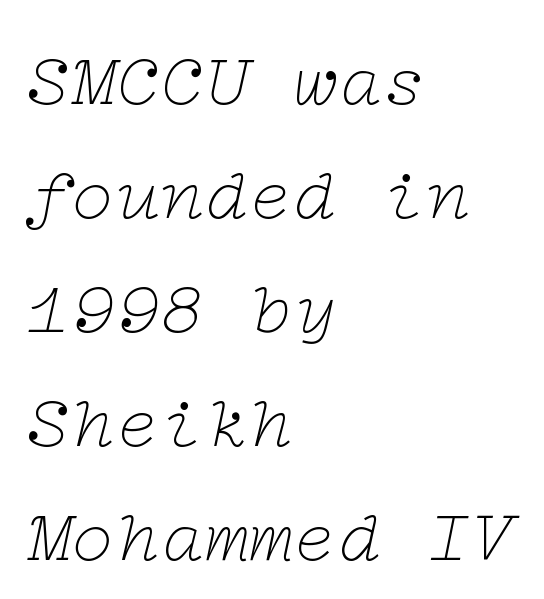
Q: Is the text bold? A: No.
Q: Is the text italic (slanted)? A: Yes, it leans right by about 12 degrees.
Q: Is the typeface a serif or a sans-serif typeface? A: Serif.
Q: Is the text underlined? A: No.
Q: How is the paragraph aligned? A: Left-aligned.
Q: Is the spacing between letters normal or unusually wide? A: Normal.
Q: Is the spacing between lines tight, normal or loose? A: Normal.
Q: Width (condensed, normal, or wide)? A: Wide.
Q: Stroke contrast? A: Low.
Q: x-height? A: Medium.
